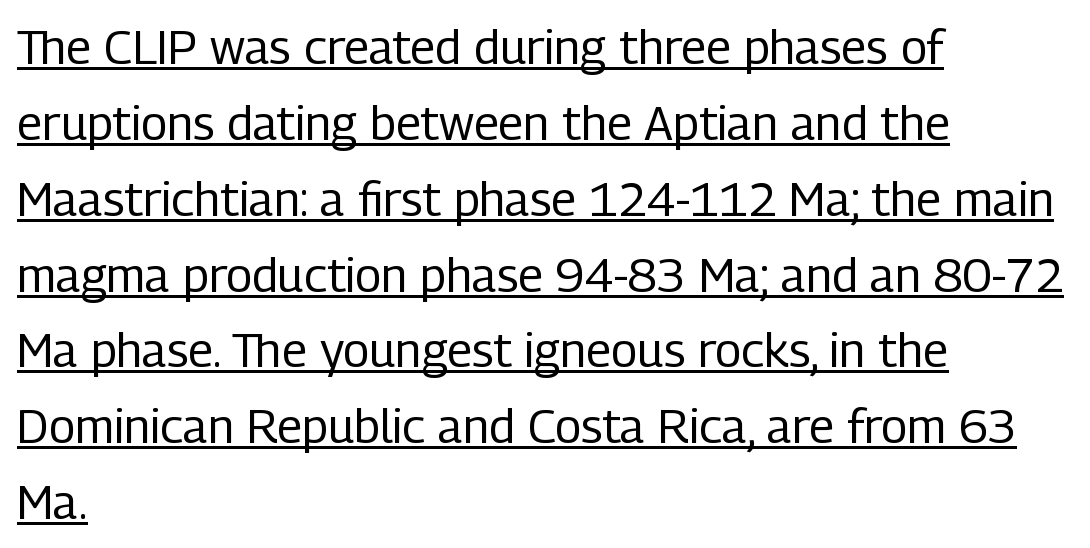
Q: Is the text bold? A: No.
Q: Is the text italic (slanted)? A: No, it is upright.
Q: Is the typeface a serif or a sans-serif typeface? A: Sans-serif.
Q: Is the text underlined? A: Yes.
Q: How is the paragraph aligned? A: Left-aligned.
Q: Is the spacing between letters normal or unusually wide? A: Normal.
Q: Is the spacing between lines tight, normal or loose? A: Normal.
Q: Width (condensed, normal, or wide)? A: Condensed.
Q: Stroke contrast? A: Low.
Q: x-height? A: Medium.
Q: Monospaced? A: No.
